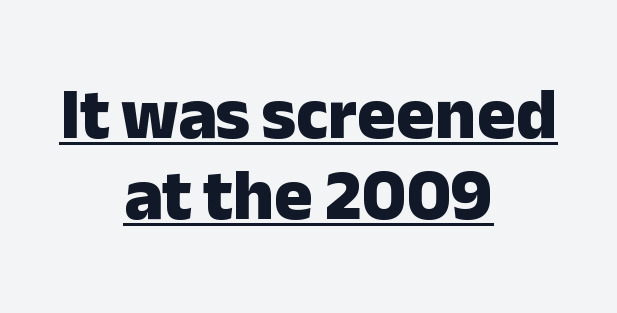
Q: Is the text bold? A: Yes.
Q: Is the text italic (slanted)? A: No, it is upright.
Q: Is the typeface a serif or a sans-serif typeface? A: Sans-serif.
Q: Is the text underlined? A: Yes.
Q: How is the paragraph aligned? A: Centered.
Q: Is the spacing between letters normal or unusually wide? A: Normal.
Q: Is the spacing between lines tight, normal or loose? A: Tight.
Q: Width (condensed, normal, or wide)? A: Normal.
Q: Stroke contrast? A: Low.
Q: x-height? A: Medium.
Q: Monospaced? A: No.
